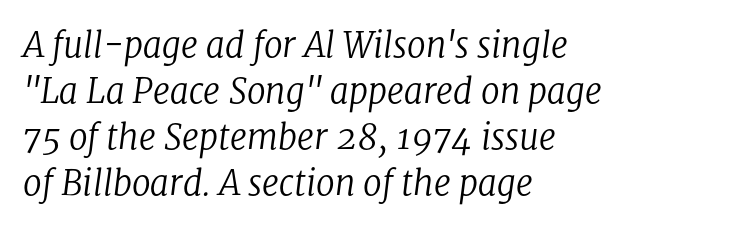
Slant detected: the letters are inclined. Does the type have serifs? Yes, each stem ends in a small foot. The vertical gap from one line to the next is medium. Each word holds together tightly as a unit, with standard inter-letter gaps. Is the block centered? No — it sits flush against the left margin. Type without underlining.
